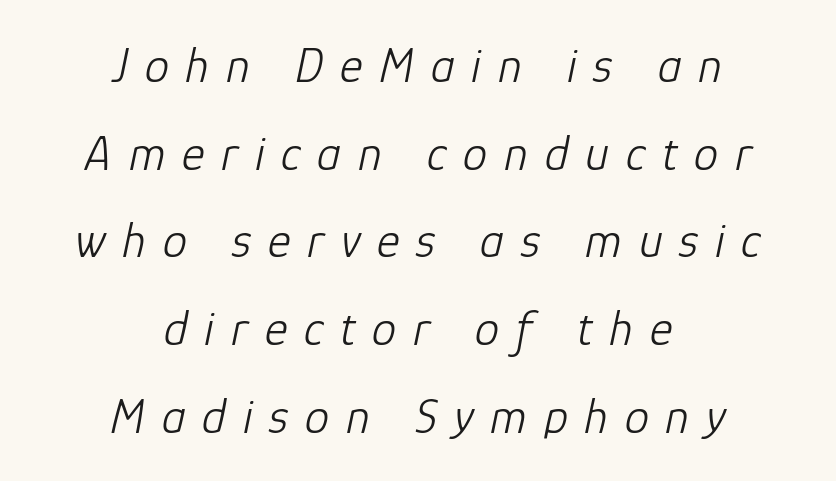
The image shows 49 px light type, italic (leaning right); set centered, line spacing 1.79x, unusually wide letter spacing (+0.34 em), not underlined; low stroke contrast and a medium x-height.
